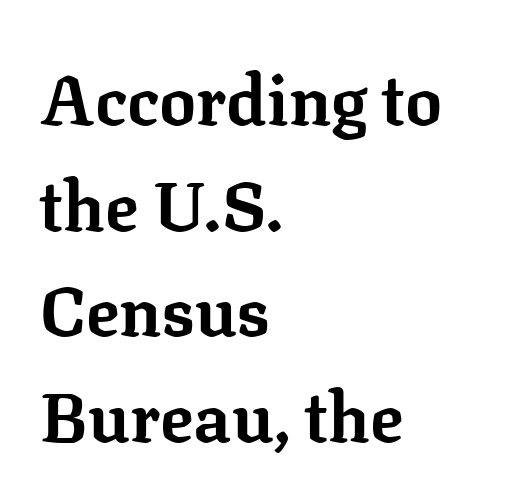
The image shows 69 px bold serif type, upright; set left-aligned, normal line spacing (1.53x), normal letter spacing, not underlined; low stroke contrast and a medium x-height.
